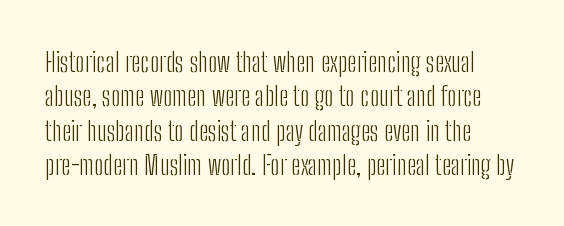
{"italic": "no", "bold": "no", "underline": "no", "align": "left", "line_spacing": "normal", "line_spacing_ratio": 1.27, "letter_spacing": "normal", "letter_spacing_em": 0.0, "glyph_px": 27}
